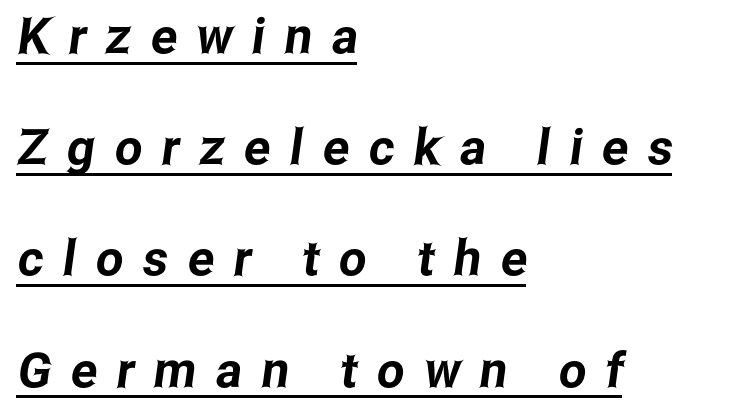
{"serif": "no", "width": "condensed", "stroke_contrast": "low", "x_height": "medium", "monospaced": "no", "underline": "yes", "align": "left", "line_spacing": "loose", "line_spacing_ratio": 2.27, "letter_spacing": "wide", "letter_spacing_em": 0.4, "glyph_px": 49}
